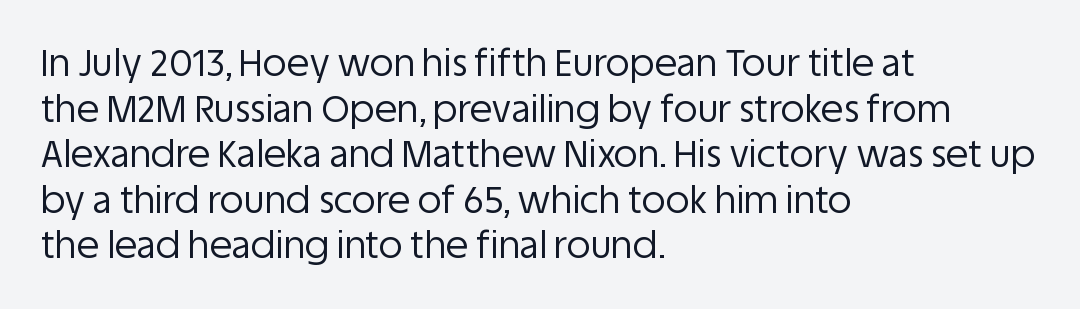
Is the letter spacing exaggerated? No — it looks like the ordinary default. Looks like regular typesetting: each glyph gets only the width it needs. One-word summary of the alignment: left. The text was rendered using a sans face with plain stroke endings. The letters look calm and open, with moderate or lighter stems. The baseline area is clear.
